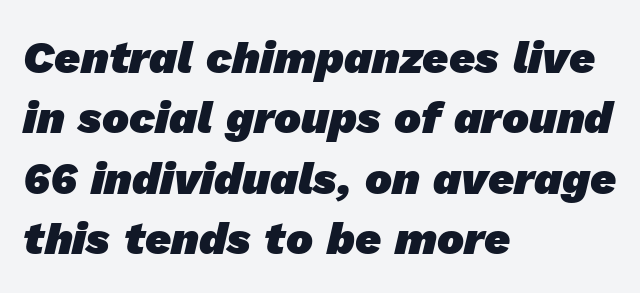
{"serif": "no", "bold": "yes", "weight": "heavy", "width": "normal", "stroke_contrast": "low", "x_height": "medium", "monospaced": "no", "underline": "no", "align": "left", "line_spacing": "normal", "line_spacing_ratio": 1.34, "letter_spacing": "normal", "letter_spacing_em": 0.0, "glyph_px": 45}
